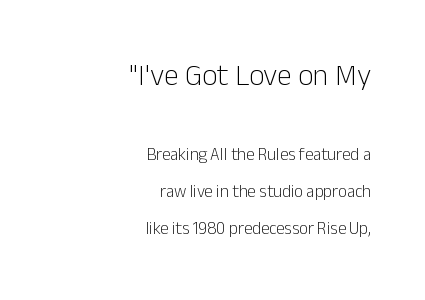
Q: Is the text bold? A: No.
Q: Is the text italic (slanted)? A: No, it is upright.
Q: Is the typeface a serif or a sans-serif typeface? A: Sans-serif.
Q: Is the text underlined? A: No.
Q: How is the paragraph aligned? A: Right-aligned.
Q: Is the spacing between letters normal or unusually wide? A: Normal.
Q: Is the spacing between lines tight, normal or loose? A: Loose.
Q: Which block of text is set in a larger size, the first (top) or the second (bottom)? A: The first (top) one.
Q: Width (condensed, normal, or wide)? A: Normal.
Q: Stroke contrast? A: Low.
Q: x-height? A: Medium.
Q: Monospaced? A: No.
